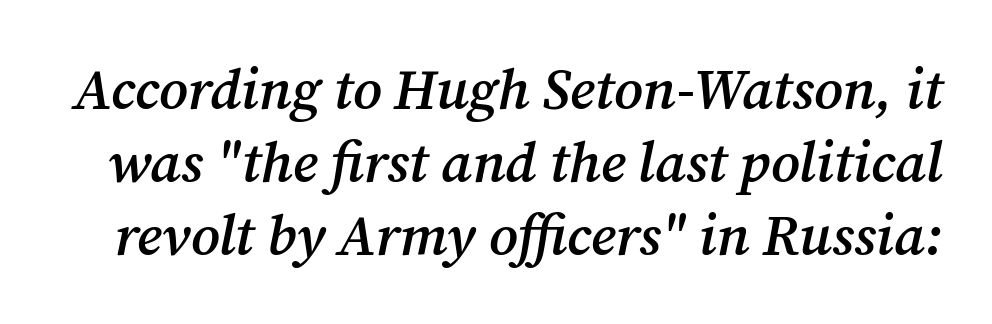
Is this a sans? No — the strokes have serifs. The letterforms sit shoulder to shoulder at normal distance. Does the weight exceed regular? Yes, but only to semibold. Anything drawn beneath the words? Only blank space.
